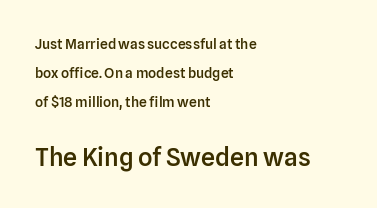
The image shows 25 px text type, upright; set left-aligned, loose line spacing (2.08x), normal letter spacing, not underlined; the second (bottom) block is 1.79x larger.
